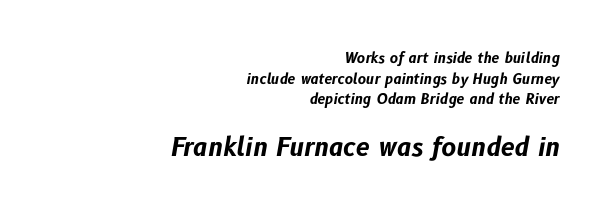
Q: Is the text bold? A: Yes.
Q: Is the text italic (slanted)? A: Yes, it leans right by about 10 degrees.
Q: Is the text underlined? A: No.
Q: How is the paragraph aligned? A: Right-aligned.
Q: Is the spacing between letters normal or unusually wide? A: Normal.
Q: Is the spacing between lines tight, normal or loose? A: Normal.
Q: Which block of text is set in a larger size, the first (top) or the second (bottom)? A: The second (bottom) one.
